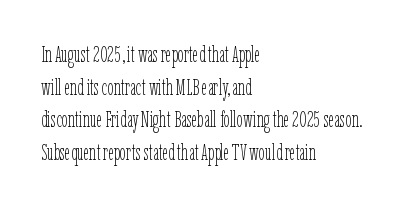
Q: Is the text bold? A: No.
Q: Is the text italic (slanted)? A: No, it is upright.
Q: Is the text underlined? A: No.
Q: How is the paragraph aligned? A: Left-aligned.
Q: Is the spacing between letters normal or unusually wide? A: Normal.
Q: Is the spacing between lines tight, normal or loose? A: Normal.
